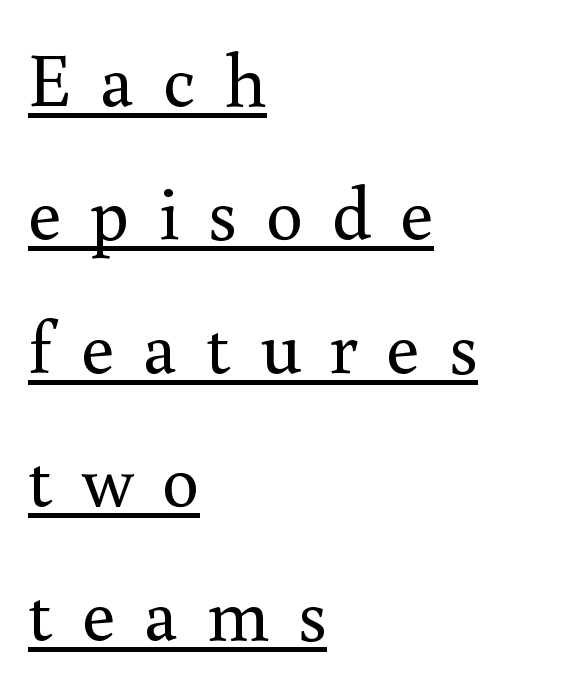
The image shows 75 px regular-weight serif type, upright; set left-aligned, line spacing 1.78x, unusually wide letter spacing (+0.38 em), underlined; medium stroke contrast and a small x-height.
